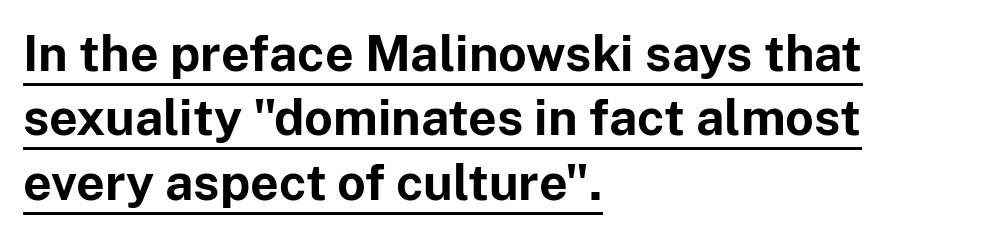
The image shows 50 px bold sans-serif type, upright; set left-aligned, normal line spacing (1.29x), normal letter spacing, underlined; low stroke contrast and a medium x-height.
